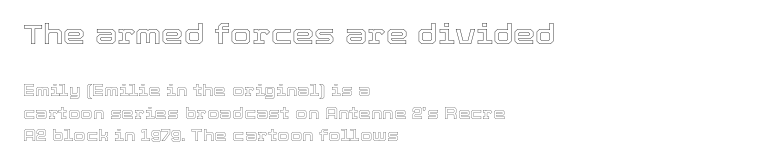
{"italic": "no", "width": "normal", "x_height": "medium", "monospaced": "no", "underline": "no", "align": "left", "line_spacing": "normal", "line_spacing_ratio": 1.39, "letter_spacing": "normal", "letter_spacing_em": 0.0, "larger_block": "first", "size_ratio": 1.75, "glyph_px": 28}
